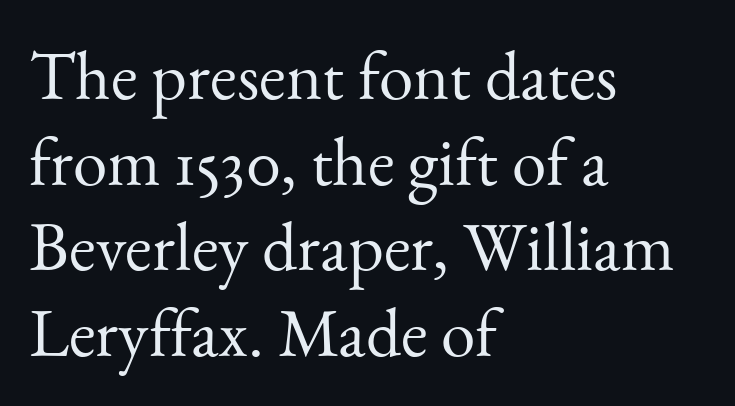
The image shows 69 px light serif type, upright; set left-aligned, line spacing 1.24x, normal letter spacing, not underlined; medium stroke contrast and a small x-height.
